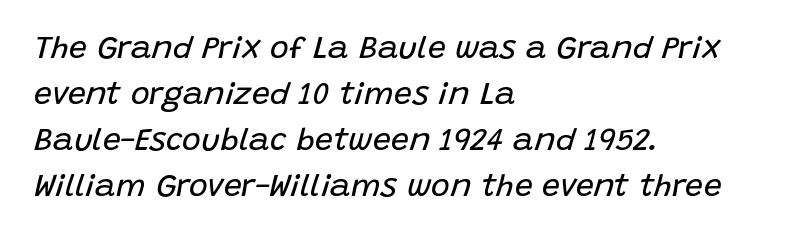
Q: Is the text bold? A: No.
Q: Is the text italic (slanted)? A: Yes, it leans right by about 15 degrees.
Q: Is the text underlined? A: No.
Q: How is the paragraph aligned? A: Left-aligned.
Q: Is the spacing between letters normal or unusually wide? A: Normal.
Q: Is the spacing between lines tight, normal or loose? A: Normal.
Q: Width (condensed, normal, or wide)? A: Normal.
Q: Stroke contrast? A: Low.
Q: x-height? A: Large.
Q: Monospaced? A: No.
